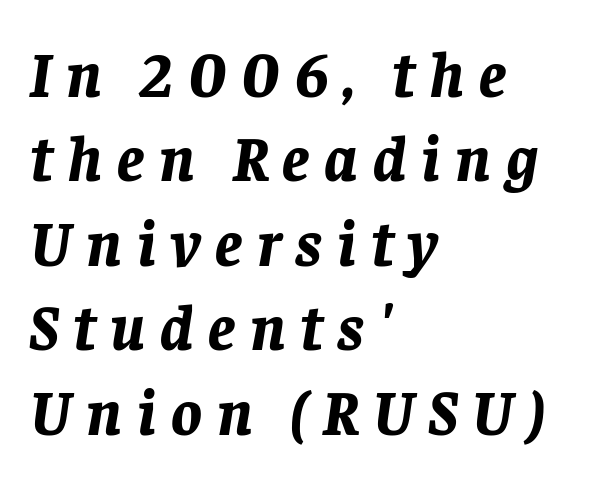
A typesetter would call this leading conventional body-copy spacing. Think of a printed novel: that variable character pitch is what you see here. The face used here has a pronounced slope to its letters. Type without underlining. Does extra space separate the letters? Yes, quite a lot of it.
